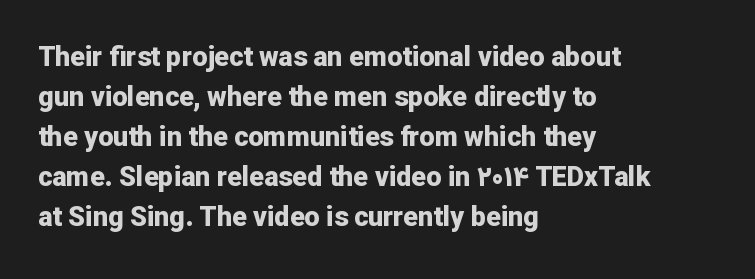
Q: Is the text bold? A: Yes.
Q: Is the text italic (slanted)? A: No, it is upright.
Q: Is the text underlined? A: No.
Q: How is the paragraph aligned? A: Left-aligned.
Q: Is the spacing between letters normal or unusually wide? A: Normal.
Q: Is the spacing between lines tight, normal or loose? A: Normal.
